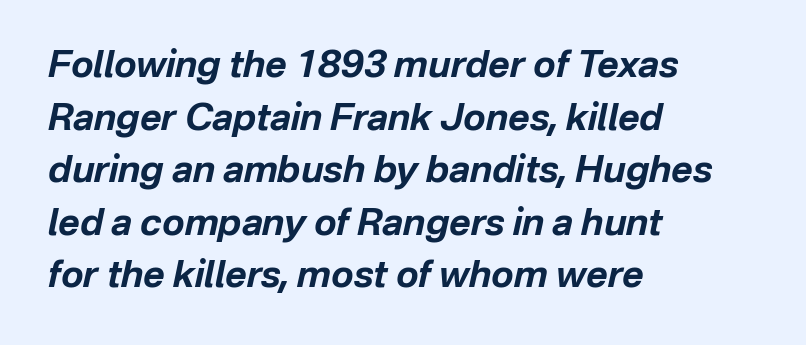
Q: Is the text bold? A: Yes.
Q: Is the text italic (slanted)? A: Yes, it leans right by about 12 degrees.
Q: Is the text underlined? A: No.
Q: How is the paragraph aligned? A: Left-aligned.
Q: Is the spacing between letters normal or unusually wide? A: Normal.
Q: Is the spacing between lines tight, normal or loose? A: Normal.
Q: Width (condensed, normal, or wide)? A: Normal.
Q: Stroke contrast? A: Low.
Q: x-height? A: Medium.
Q: Monospaced? A: No.
